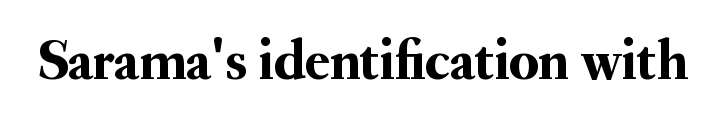
Q: Is the text italic (slanted)? A: No, it is upright.
Q: Is the typeface a serif or a sans-serif typeface? A: Serif.
Q: Is the text underlined? A: No.
Q: Is the spacing between letters normal or unusually wide? A: Normal.
Q: Width (condensed, normal, or wide)? A: Normal.
Q: Stroke contrast? A: Medium.
Q: x-height? A: Small.
Q: Monospaced? A: No.
